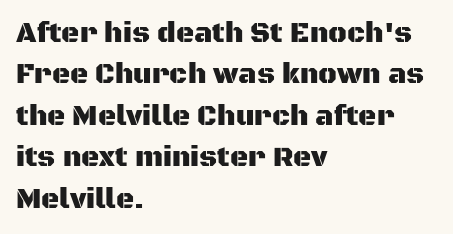
The area under the type is left untouched. The text block is weighted toward the left margin, trailing off unevenly rightward. Stroke terminals: plain, sans-serif. Baseline-to-baseline distance is the conventional proportion of letter height. Unlike italic type, these characters show no tilt at all.
